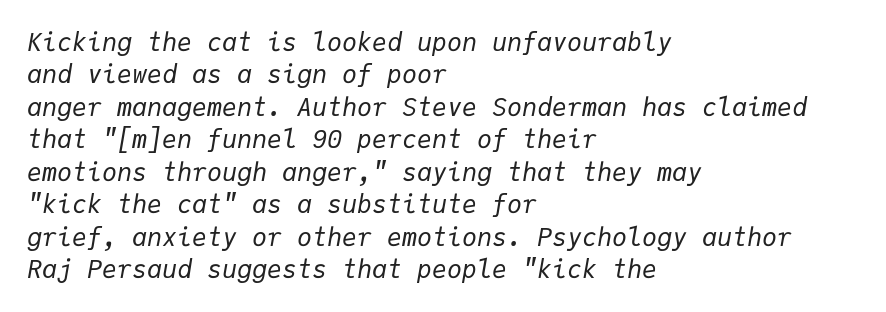
A classic flush-left, rag-right setting is used for this passage. What stands out about the letter spacing? Nothing — it is the standard amount. The specimen reads as italic at a glance. The gap between lines stays unmarked. Leading matches the norm, producing a regular column. Weight: regular or lighter.
